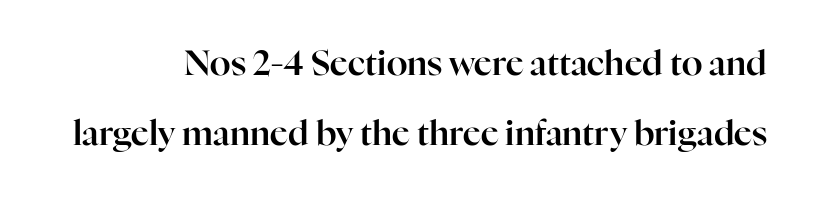
The image shows 34 px serif type, upright; set loose line spacing (2.07x), normal letter spacing, not underlined; high stroke contrast and a medium x-height.
